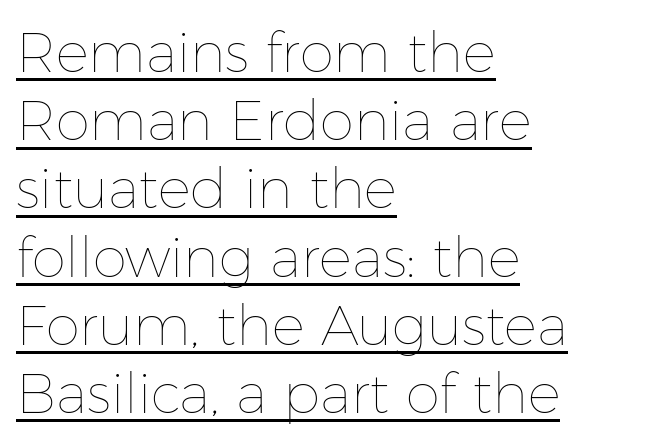
You could not count columns in this text — the font is proportionally spaced. Left-aligned paragraph, ragged on the right. What decoration does the sample have? An underline. The strokes carry an ordinary text weight at most.
